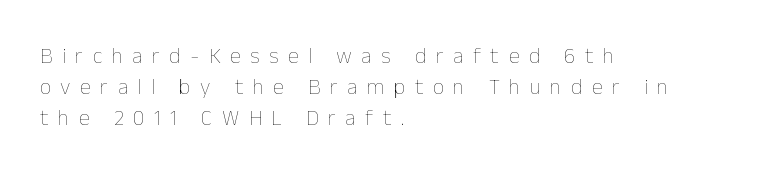
The image shows 22 px text type, upright; set left-aligned, normal line spacing (1.4x), unusually wide letter spacing (+0.43 em), not underlined.
